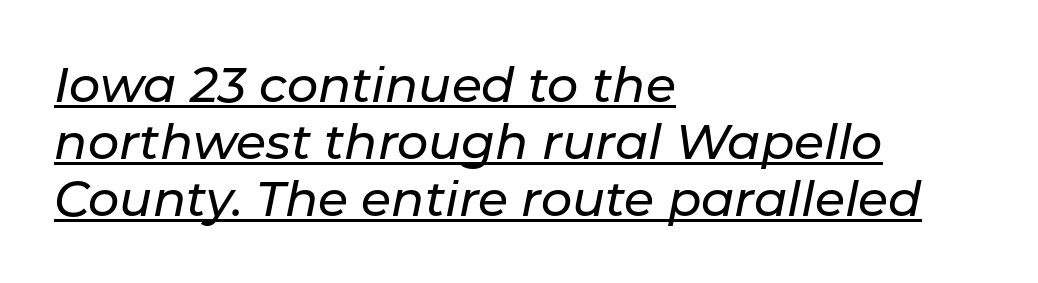
Q: Is the text italic (slanted)? A: Yes, it leans right by about 11 degrees.
Q: Is the text underlined? A: Yes.
Q: How is the paragraph aligned? A: Left-aligned.
Q: Is the spacing between letters normal or unusually wide? A: Normal.
Q: Width (condensed, normal, or wide)? A: Normal.
Q: Stroke contrast? A: Low.
Q: x-height? A: Medium.
Q: Monospaced? A: No.
